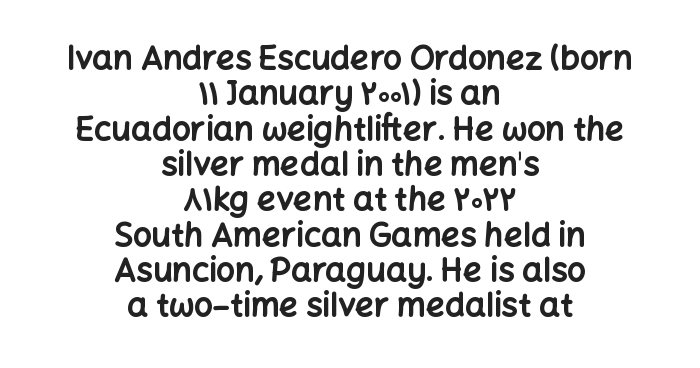
{"serif": "no", "italic": "no", "bold": "yes", "weight": "bold", "width": "normal", "stroke_contrast": "low", "x_height": "medium", "monospaced": "no", "underline": "no", "align": "center", "line_spacing": "tight", "line_spacing_ratio": 1.07, "letter_spacing": "normal", "letter_spacing_em": 0.0, "glyph_px": 33}
